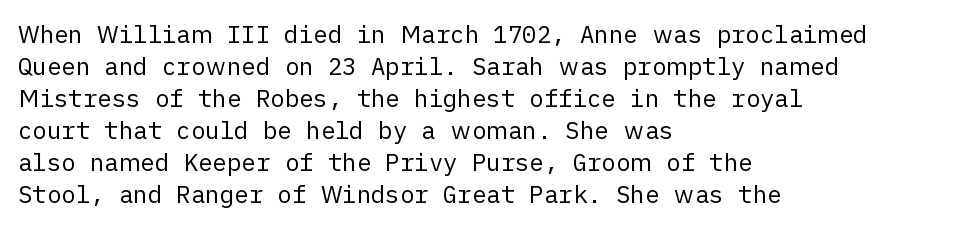
{"italic": "no", "bold": "no", "underline": "no", "align": "left", "line_spacing": "normal", "line_spacing_ratio": 1.33, "letter_spacing": "normal", "letter_spacing_em": 0.0, "glyph_px": 24}
